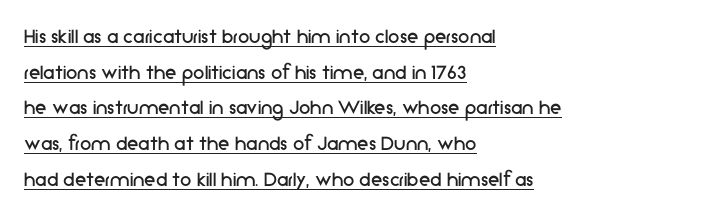
{"italic": "no", "bold": "no", "underline": "yes", "align": "left", "line_spacing": "normal", "line_spacing_ratio": 1.55, "letter_spacing": "normal", "letter_spacing_em": 0.0, "glyph_px": 23}
